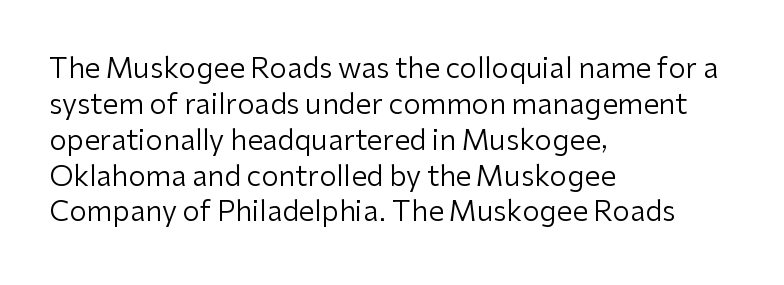
{"serif": "no", "italic": "no", "bold": "no", "weight": "regular", "width": "normal", "stroke_contrast": "low", "x_height": "medium", "monospaced": "no", "underline": "no", "align": "left", "line_spacing": "normal", "line_spacing_ratio": 1.28, "letter_spacing": "normal", "letter_spacing_em": 0.0, "glyph_px": 28}
